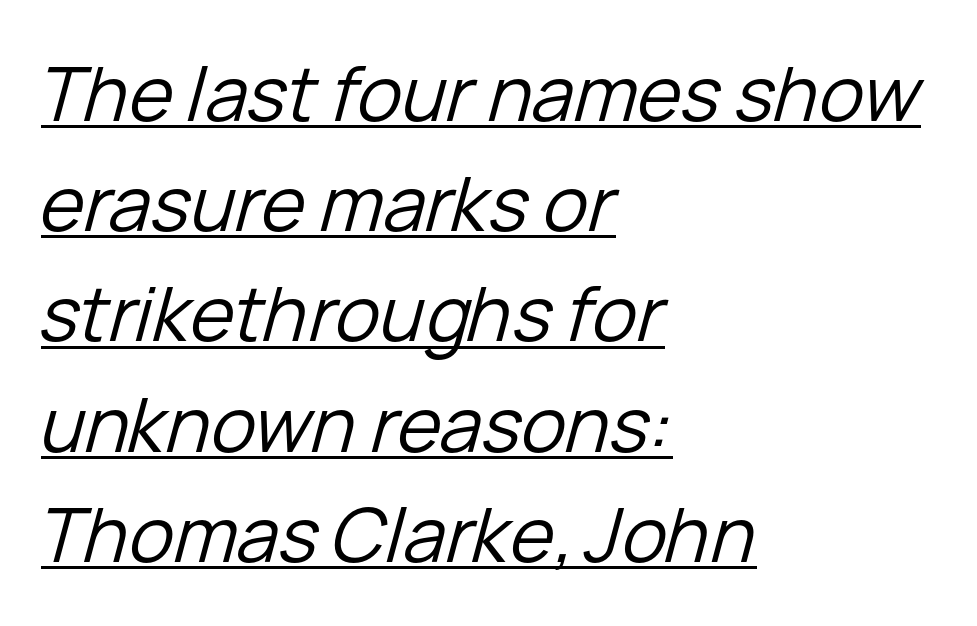
Q: Is the text bold? A: No.
Q: Is the text italic (slanted)? A: Yes, it leans right by about 15 degrees.
Q: Is the text underlined? A: Yes.
Q: How is the paragraph aligned? A: Left-aligned.
Q: Is the spacing between letters normal or unusually wide? A: Normal.
Q: Is the spacing between lines tight, normal or loose? A: Normal.
Q: Width (condensed, normal, or wide)? A: Normal.
Q: Stroke contrast? A: Low.
Q: x-height? A: Medium.
Q: Monospaced? A: No.
